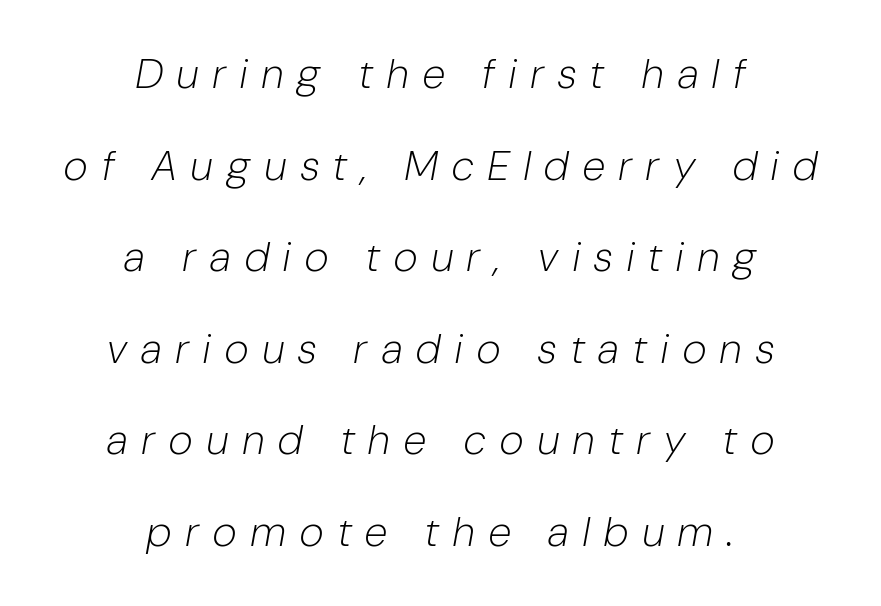
Whoever set this chose breathing room over compactness in the vertical rhythm. Glance below the letters and you will spot only blank space. The rendering positions every line midway between the sides. An italicized treatment has been applied to the whole sample.
